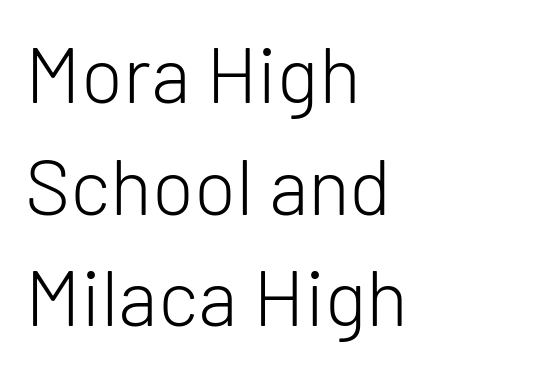
The strokes carry an ordinary text weight at most. Vertical spacing — default. No extra tracking has been applied to these lines. Proportional: the letters do not fall into vertical columns. The space directly below the letters is spotless.
